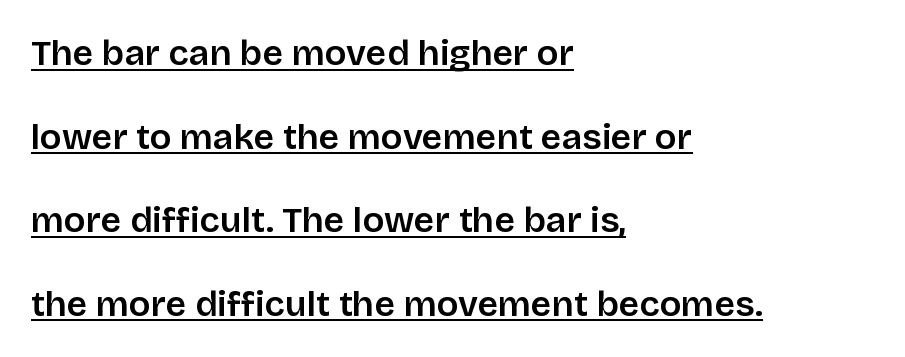
Q: Is the text italic (slanted)? A: No, it is upright.
Q: Is the typeface a serif or a sans-serif typeface? A: Sans-serif.
Q: Is the text underlined? A: Yes.
Q: How is the paragraph aligned? A: Left-aligned.
Q: Is the spacing between letters normal or unusually wide? A: Normal.
Q: Is the spacing between lines tight, normal or loose? A: Loose.
Q: Width (condensed, normal, or wide)? A: Normal.
Q: Stroke contrast? A: Low.
Q: x-height? A: Large.
Q: Monospaced? A: No.
